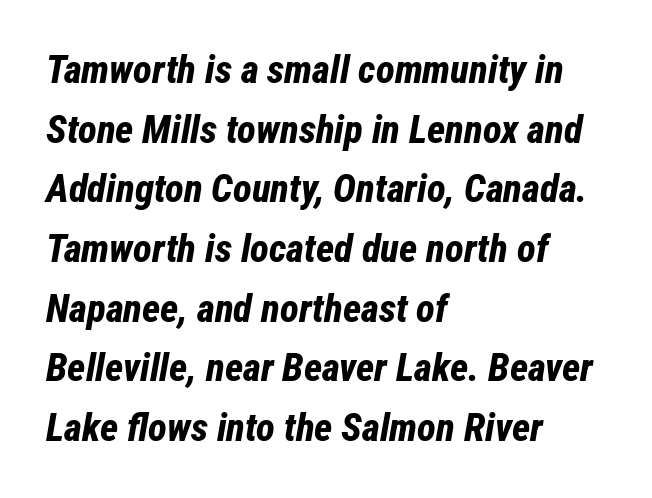
Students, this is bold: see how much ink each stroke carries. A typesetter would call this proportional, since set widths differ per character. Characters are canted at an angle relative to the baseline's perpendicular. How would I describe the line gaps? Plain and ordinary. Layout note: lines flush left. The area under the type is left untouched.
